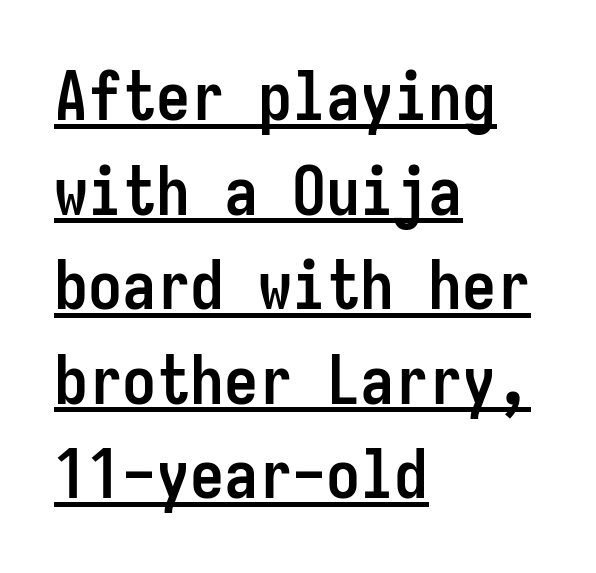
Q: Is the text bold? A: Yes.
Q: Is the text italic (slanted)? A: No, it is upright.
Q: Is the typeface a serif or a sans-serif typeface? A: Sans-serif.
Q: Is the text underlined? A: Yes.
Q: How is the paragraph aligned? A: Left-aligned.
Q: Is the spacing between letters normal or unusually wide? A: Normal.
Q: Is the spacing between lines tight, normal or loose? A: Normal.
Q: Width (condensed, normal, or wide)? A: Condensed.
Q: Stroke contrast? A: Low.
Q: x-height? A: Medium.
Q: Monospaced? A: Yes.
